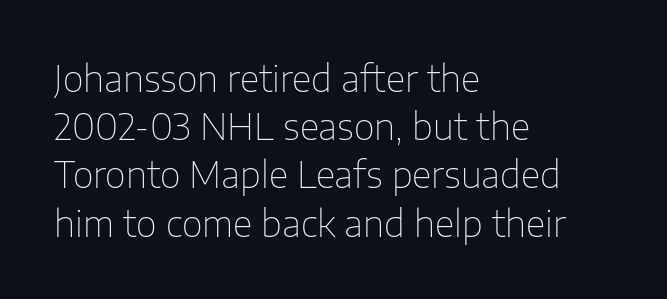
The image shows 36 px thin sans-serif type, upright; set left-aligned, normal line spacing (1.34x), normal letter spacing, not underlined; low stroke contrast and a medium x-height.
